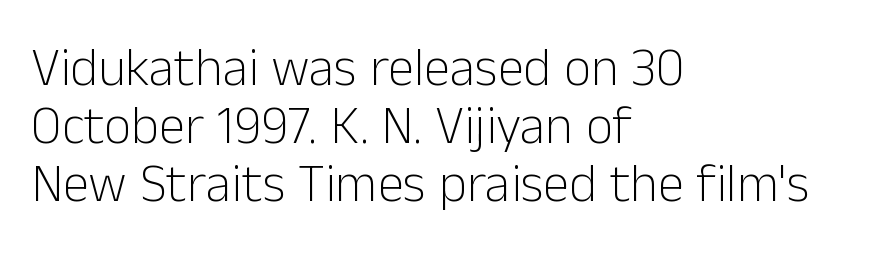
Lines of text with bare space underneath. Typographically, this falls in the sans-serif category. Ascenders rise straight up at ninety degrees. Note the varied advance widths — an 'i' is clearly narrower than an 'm'. The lines are packed closely together with very little leading.
